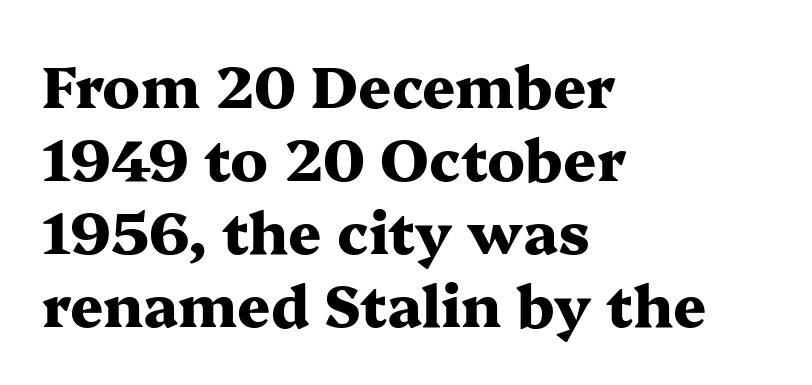
The designer went with a serif here, giving each stem small feet. Reading down the block, your eye returns to a fixed left position each line. Weight: bold. Quick note: interline space is typical. Looks like regular typesetting: each glyph gets only the width it needs. Words float on clear page, feet unadorned.
